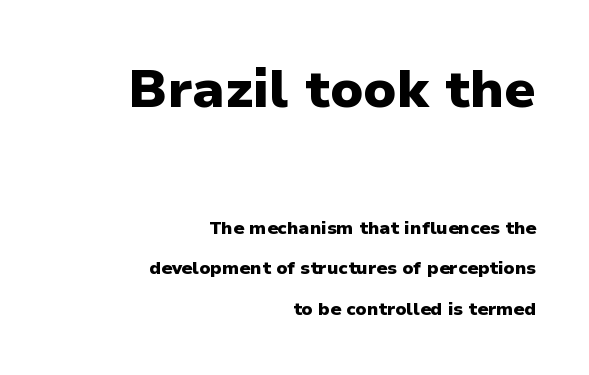
Reading down the block, your eye finds every line finishing at a fixed right position. The designer went with a sans here, leaving each stem footless. Letters rest on an invisible, unmarked baseline. Whoever set this made the first block the dominant, larger element. The lettering stays uniformly vertical, giving the passage a roman look. Each letter keeps its own natural width here, so spacing adapts to shape.
